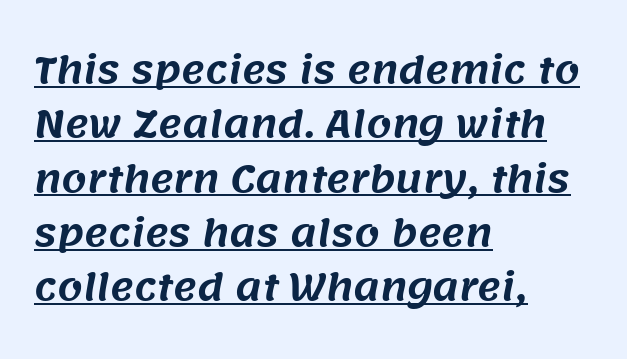
Q: Is the typeface a serif or a sans-serif typeface? A: Sans-serif.
Q: Is the text underlined? A: Yes.
Q: How is the paragraph aligned? A: Left-aligned.
Q: Is the spacing between letters normal or unusually wide? A: Normal.
Q: Is the spacing between lines tight, normal or loose? A: Normal.
Q: Width (condensed, normal, or wide)? A: Normal.
Q: Stroke contrast? A: Medium.
Q: x-height? A: Large.
Q: Monospaced? A: No.
